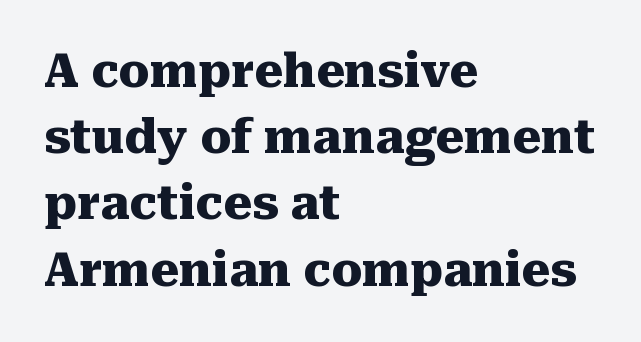
Lines of text with bare space underneath. Layout note: lines flush left. No italicization has been applied; the sample stays upright. This rendering employs a face with finishing strokes, i.e., a serif. Tracking value appears to be zero — textbook default spacing.
